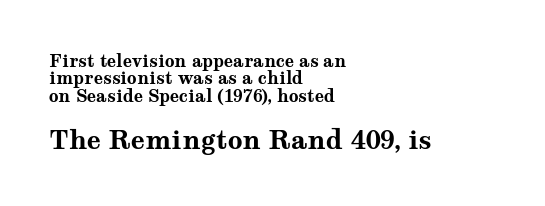
The image shows 26 px bold type, upright; set left-aligned, tight line spacing (1.02x), normal letter spacing, not underlined; the second (bottom) block is 1.53x larger.
